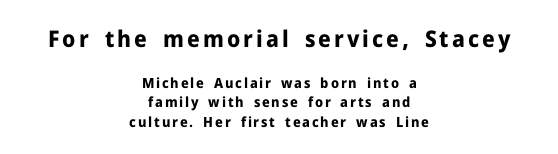
{"italic": "no", "bold": "yes", "underline": "no", "align": "center", "line_spacing": "normal", "line_spacing_ratio": 1.4, "larger_block": "first", "size_ratio": 1.64, "glyph_px": 23}
